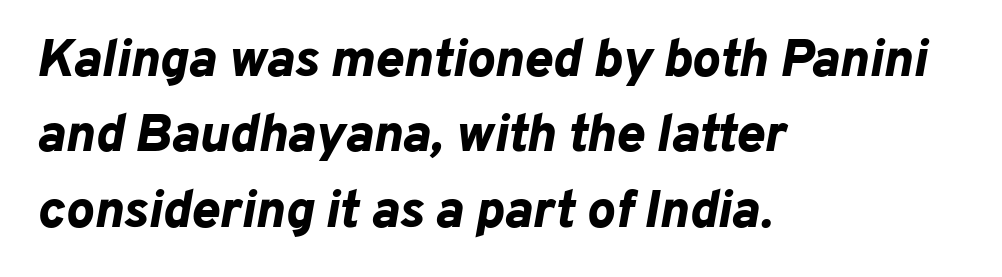
Q: Is the text bold? A: Yes.
Q: Is the text italic (slanted)? A: Yes, it leans right by about 10 degrees.
Q: Is the text underlined? A: No.
Q: How is the paragraph aligned? A: Left-aligned.
Q: Is the spacing between letters normal or unusually wide? A: Normal.
Q: Is the spacing between lines tight, normal or loose? A: Normal.
Q: Width (condensed, normal, or wide)? A: Normal.
Q: Stroke contrast? A: Low.
Q: x-height? A: Medium.
Q: Monospaced? A: No.
